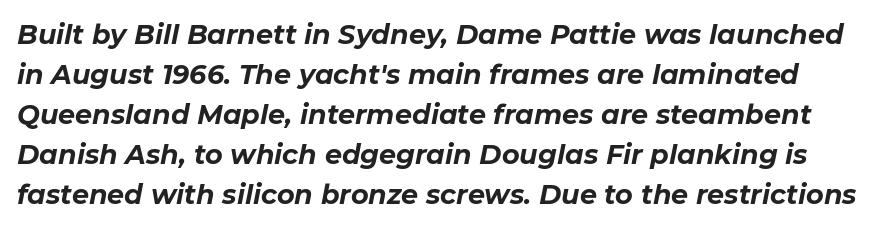
{"italic": "yes", "lean": "right", "slant_degrees": 11, "bold": "yes", "underline": "no", "line_spacing": "normal", "line_spacing_ratio": 1.48, "letter_spacing": "normal", "letter_spacing_em": 0.0, "glyph_px": 27}
